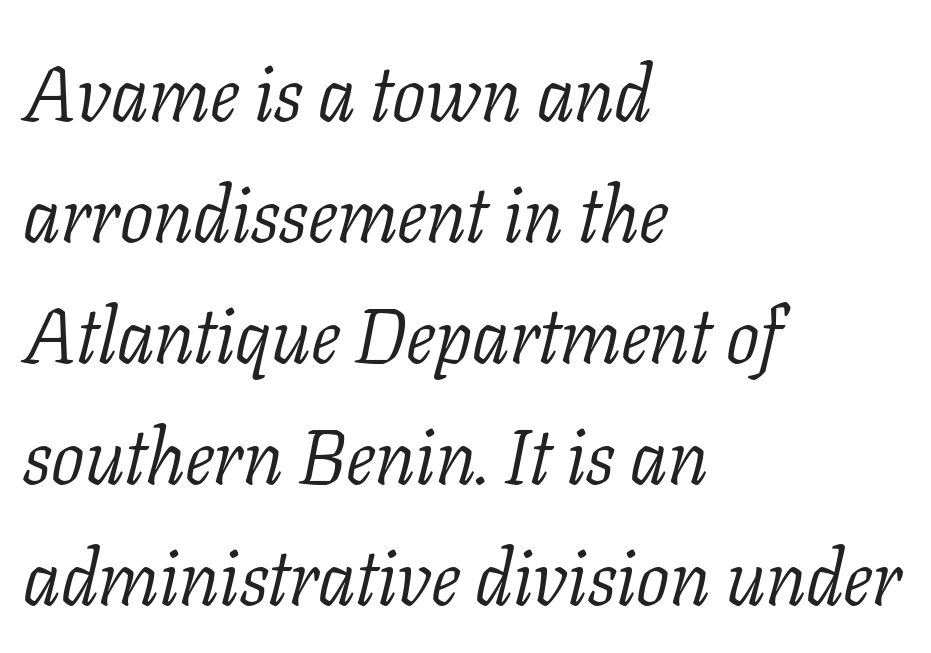
Type style note: has serifs. Default kerning and tracking; the words read as compact shapes. Layout note: lines flush left. The passage shown is typed in a proportional face where columns would drift. The baseline area is clear.
